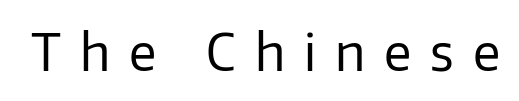
{"serif": "no", "italic": "no", "bold": "no", "weight": "regular", "width": "normal", "stroke_contrast": "low", "x_height": "medium", "monospaced": "no", "underline": "no", "letter_spacing": "wide", "letter_spacing_em": 0.38, "glyph_px": 50}
